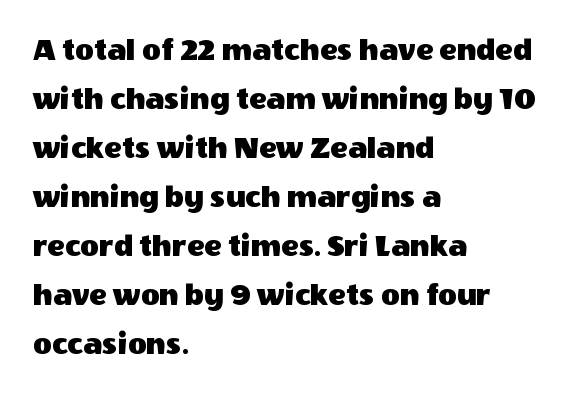
The image shows 32 px sans-serif type, upright; set left-aligned, normal line spacing (1.53x), normal letter spacing, not underlined; a large x-height.
